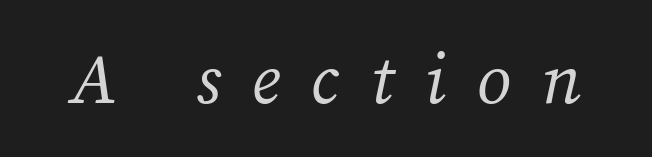
{"serif": "yes", "italic": "yes", "lean": "right", "slant_degrees": 12, "bold": "no", "weight": "regular", "width": "normal", "stroke_contrast": "medium", "x_height": "medium", "monospaced": "no", "underline": "no", "letter_spacing": "wide", "letter_spacing_em": 0.44, "glyph_px": 70}
